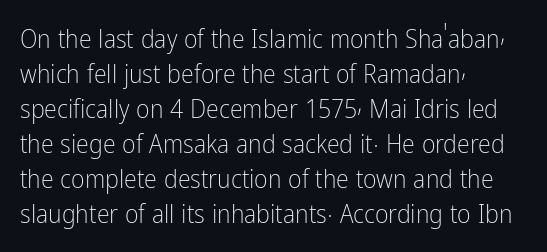
{"italic": "no", "bold": "no", "underline": "no", "align": "left", "line_spacing": "normal", "line_spacing_ratio": 1.35, "letter_spacing": "normal", "letter_spacing_em": 0.0, "glyph_px": 26}
